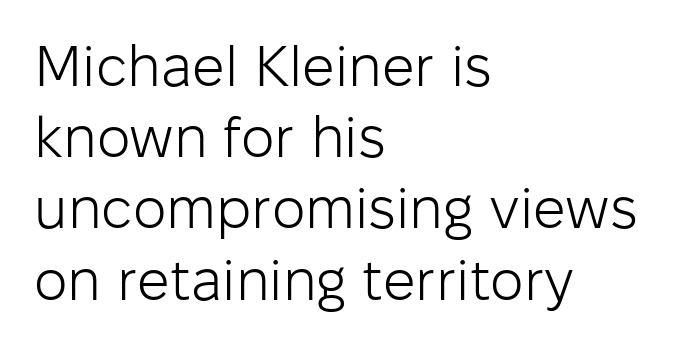
The image shows 57 px light sans-serif type, upright; set left-aligned, normal line spacing (1.25x), normal letter spacing, not underlined; low stroke contrast and a medium x-height.
